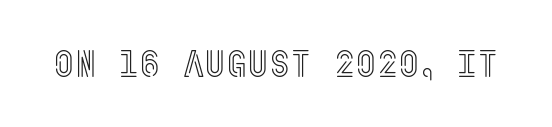
Q: Is the text italic (slanted)? A: No, it is upright.
Q: Is the text underlined? A: No.
Q: Is the spacing between letters normal or unusually wide? A: Normal.
Q: Width (condensed, normal, or wide)? A: Condensed.
Q: x-height? A: Large.
